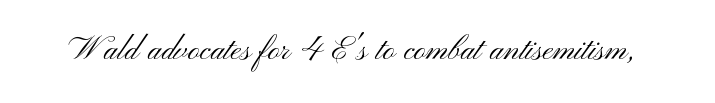
The characters display no serif detailing; their extremities are plain. Words float on clear page, feet unadorned. Here the designer chose a conventional face with non-uniform glyph widths. Look at the tracking — it's just the regular setting, nothing added.
